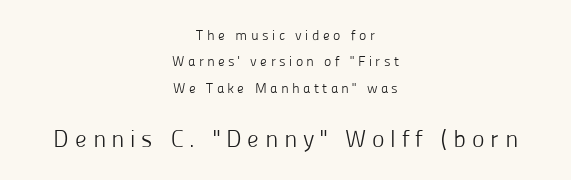
The image shows 24 px text type, upright; set centered, line spacing 1.88x, unusually wide letter spacing (+0.24 em), not underlined; the second (bottom) block is 1.71x larger.
